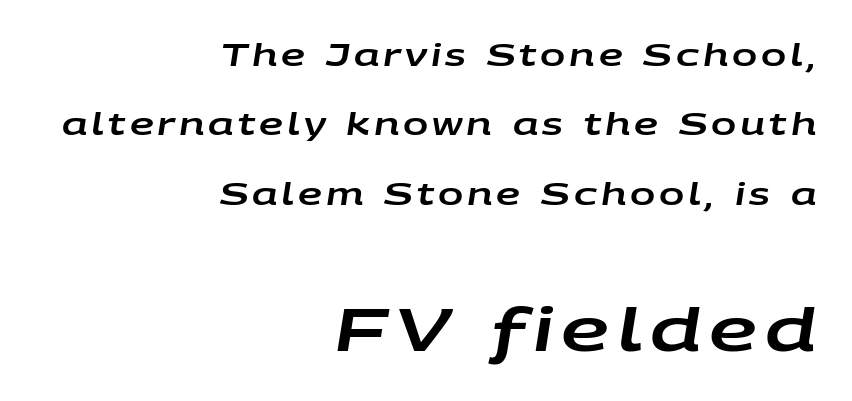
Q: Is the text italic (slanted)? A: Yes, it leans right by about 9 degrees.
Q: Is the text underlined? A: No.
Q: How is the paragraph aligned? A: Right-aligned.
Q: Is the spacing between lines tight, normal or loose? A: Loose.
Q: Which block of text is set in a larger size, the first (top) or the second (bottom)? A: The second (bottom) one.
Q: Width (condensed, normal, or wide)? A: Wide.
Q: Stroke contrast? A: Low.
Q: x-height? A: Large.
Q: Monospaced? A: No.
